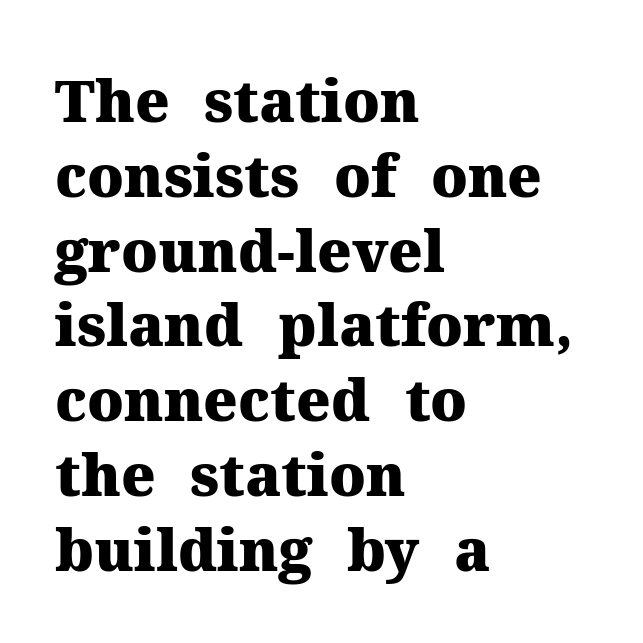
Q: Is the text bold? A: Yes.
Q: Is the text italic (slanted)? A: No, it is upright.
Q: Is the typeface a serif or a sans-serif typeface? A: Serif.
Q: Is the text underlined? A: No.
Q: How is the paragraph aligned? A: Left-aligned.
Q: Is the spacing between letters normal or unusually wide? A: Normal.
Q: Is the spacing between lines tight, normal or loose? A: Normal.
Q: Width (condensed, normal, or wide)? A: Normal.
Q: Stroke contrast? A: Medium.
Q: x-height? A: Medium.
Q: Monospaced? A: No.
